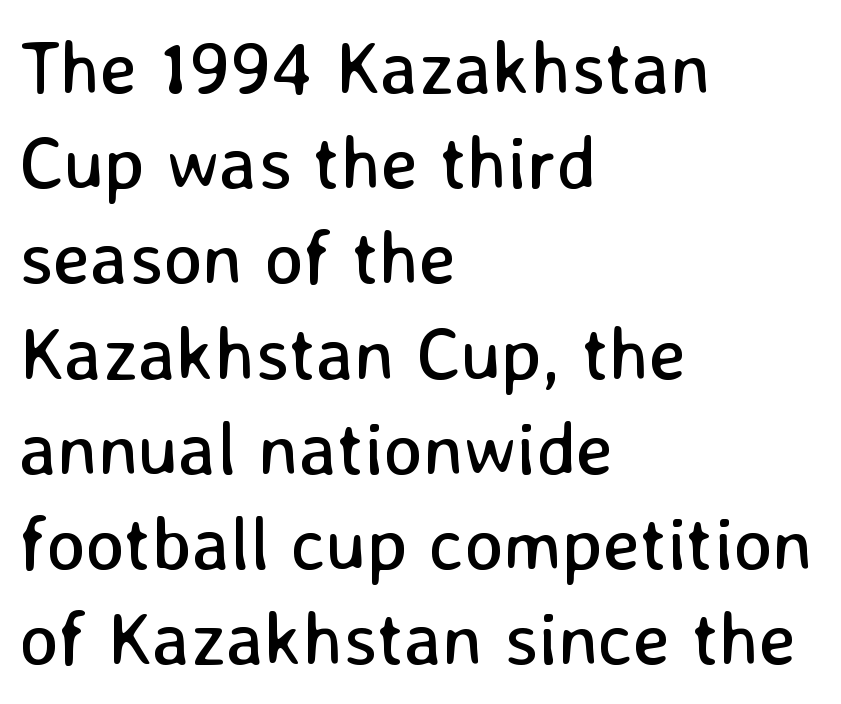
The image shows 75 px regular-weight sans-serif type, upright; set left-aligned, normal line spacing (1.27x), normal letter spacing, not underlined; low stroke contrast and a medium x-height.
